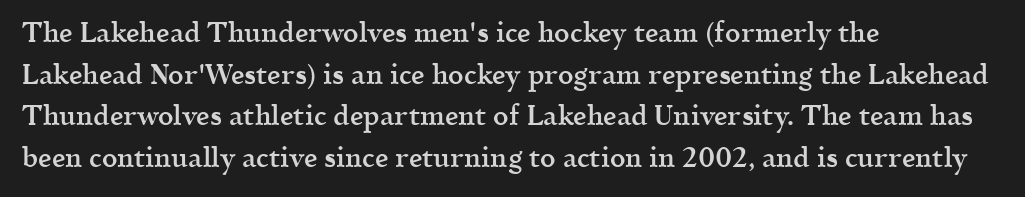
{"italic": "no", "bold": "semi", "underline": "no", "align": "left", "line_spacing": "normal", "line_spacing_ratio": 1.54, "letter_spacing": "normal", "letter_spacing_em": 0.0, "glyph_px": 27}
